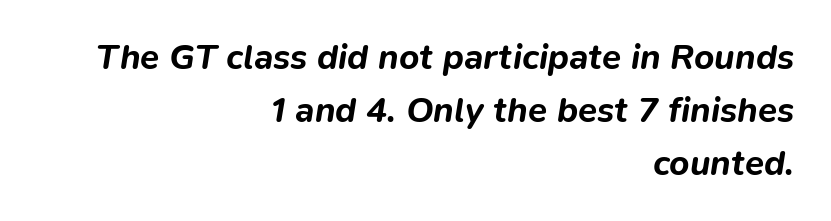
Q: Is the text bold? A: Yes.
Q: Is the text italic (slanted)? A: Yes, it leans right by about 9 degrees.
Q: Is the text underlined? A: No.
Q: How is the paragraph aligned? A: Right-aligned.
Q: Is the spacing between letters normal or unusually wide? A: Normal.
Q: Is the spacing between lines tight, normal or loose? A: Normal.
Q: Width (condensed, normal, or wide)? A: Normal.
Q: Stroke contrast? A: Low.
Q: x-height? A: Medium.
Q: Monospaced? A: No.
